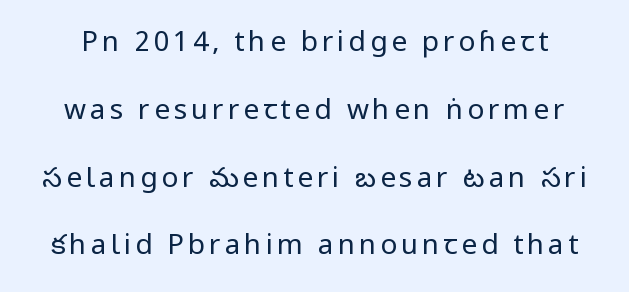
{"serif": "no", "italic": "no", "bold": "no", "weight": "regular", "width": "condensed", "stroke_contrast": "low", "x_height": "large", "monospaced": "no", "underline": "no", "line_spacing": "loose", "line_spacing_ratio": 2.42, "glyph_px": 28}
